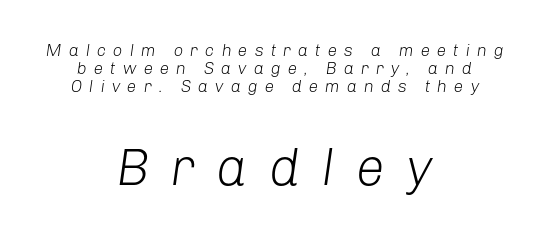
Q: Is the text bold? A: No.
Q: Is the text italic (slanted)? A: Yes, it leans right by about 8 degrees.
Q: Is the text underlined? A: No.
Q: How is the paragraph aligned? A: Centered.
Q: Is the spacing between letters normal or unusually wide? A: Unusually wide.
Q: Is the spacing between lines tight, normal or loose? A: Tight.
Q: Which block of text is set in a larger size, the first (top) or the second (bottom)? A: The second (bottom) one.
Q: Width (condensed, normal, or wide)? A: Normal.
Q: Stroke contrast? A: Low.
Q: x-height? A: Medium.
Q: Monospaced? A: No.
